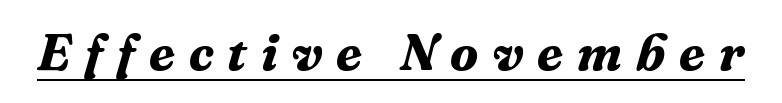
The passage shown has open, widely tracked lettering throughout. A typographer would call this underscored text. The designer went with a serif here, giving each stem small feet. Does the lettering tilt? It does — this is italic.
